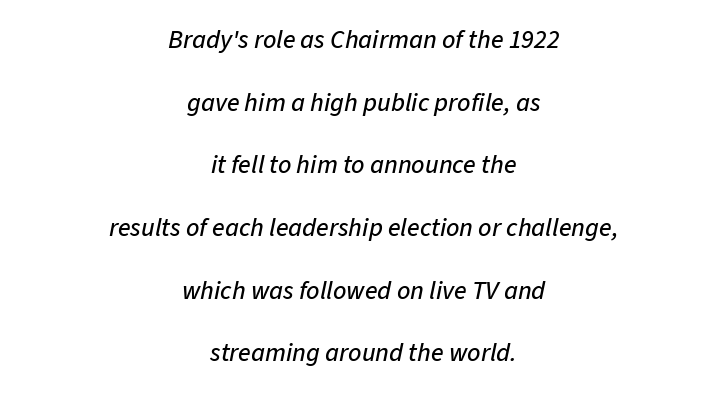
Q: Is the text italic (slanted)? A: Yes, it leans right by about 11 degrees.
Q: Is the text underlined? A: No.
Q: How is the paragraph aligned? A: Centered.
Q: Is the spacing between letters normal or unusually wide? A: Normal.
Q: Is the spacing between lines tight, normal or loose? A: Loose.
